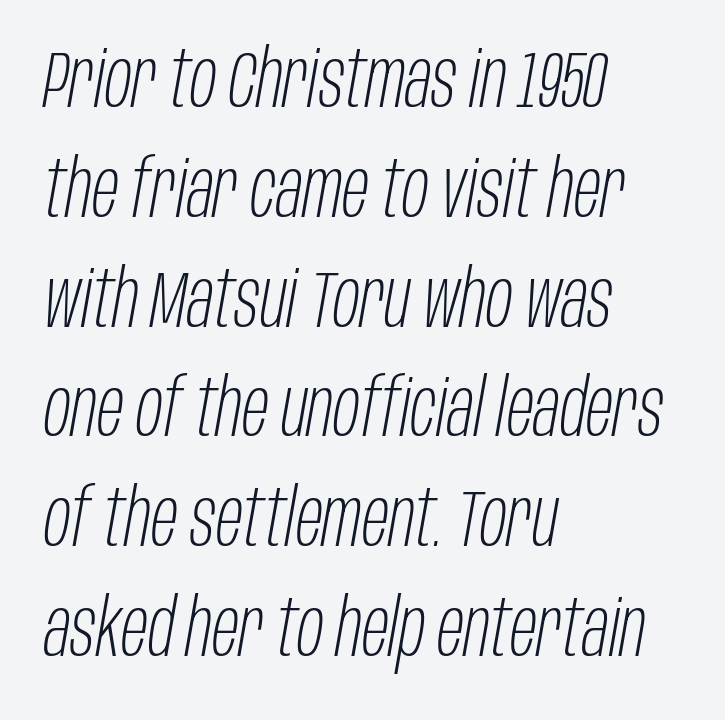
Nobody touched the tracking dial on this one. Stems and bowls with no extra thickness — not bold. Beneath every word, the page is bare. Notice how the passage keeps a crisp vertical edge on the left only. The face used here is proportionally spaced, like ordinary book or web type. Rendered with sloped, italic letterforms.
